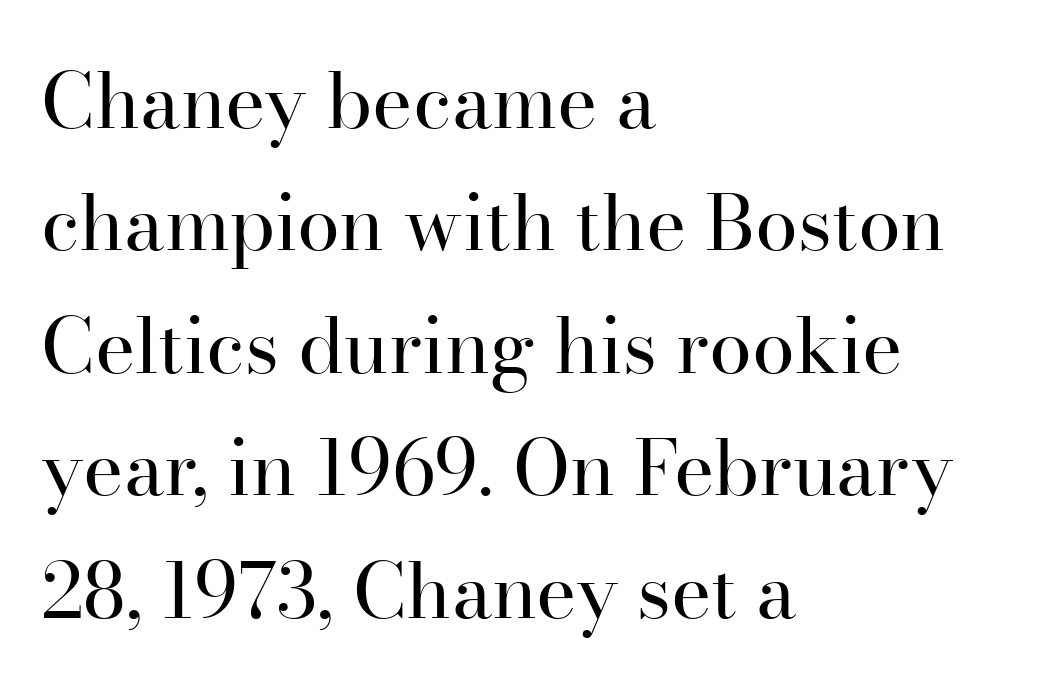
This is the regular roman posture of the typeface. Honestly, the row spacing looks completely unremarkable. Here the designer chose a conventional face with non-uniform glyph widths. Nobody touched the tracking dial on this one. The face used here is seriffed, in the tradition of book romans. No extra ink here — the face is not bold.
